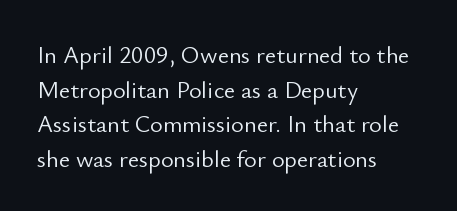
{"italic": "no", "bold": "no", "underline": "no", "align": "left", "line_spacing": "normal", "line_spacing_ratio": 1.44, "letter_spacing": "normal", "letter_spacing_em": 0.0, "glyph_px": 24}
